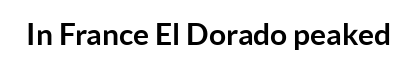
The image shows 30 px semibold sans-serif type, upright; set normal letter spacing, not underlined; low stroke contrast and a medium x-height.
